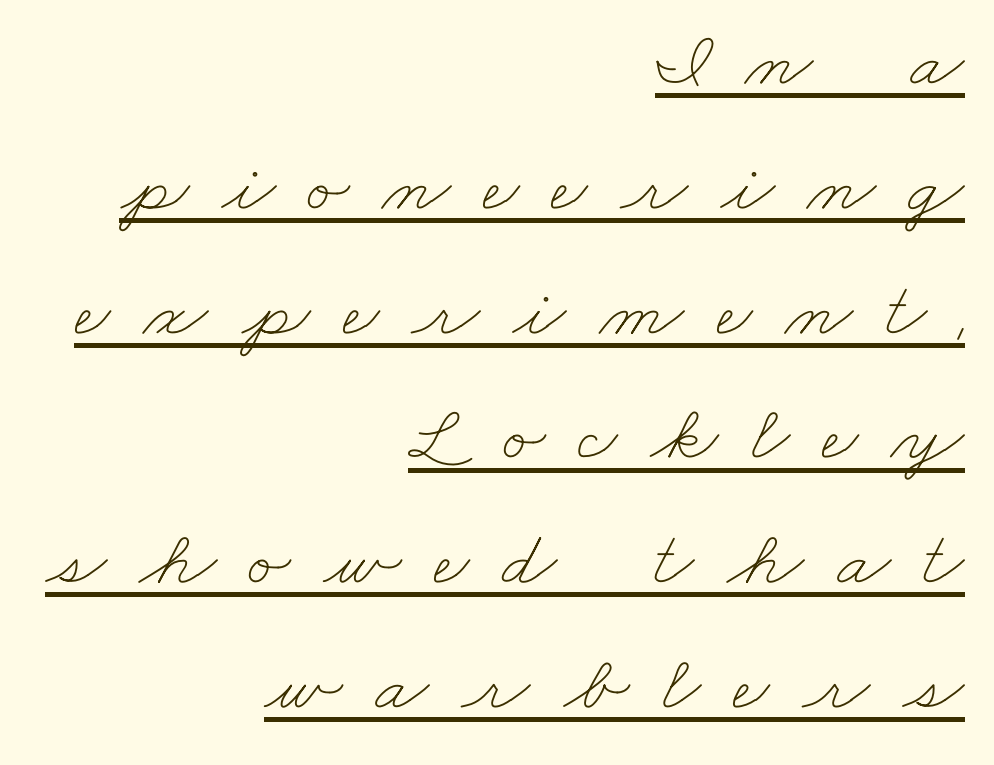
{"bold": "no", "weight": "thin", "width": "wide", "stroke_contrast": "low", "x_height": "small", "monospaced": "no", "underline": "yes", "align": "right", "line_spacing": "normal", "line_spacing_ratio": 1.58, "letter_spacing": "wide", "letter_spacing_em": 0.41, "glyph_px": 79}
